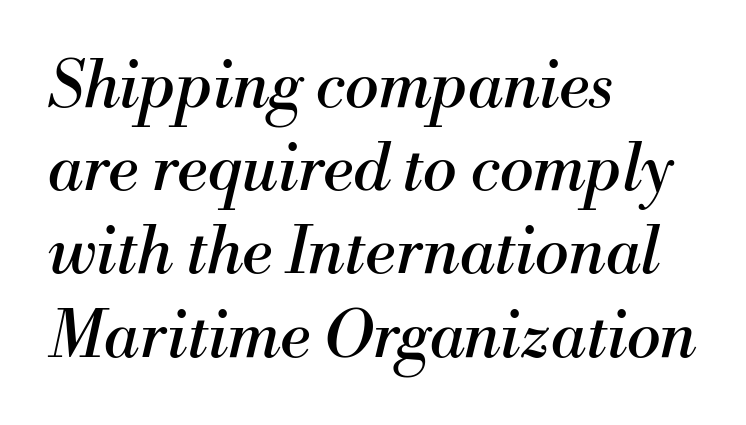
Think of a printed novel: that variable character pitch is what you see here. Heaviness? Minimal to ordinary, like unemphasized prose. The passage shown stacks its lines at a standard gap. Students, note that the glyphs here touch the page at normal intervals. To sum up the face: it has serifs. Which margin do the lines hug? The left one — the right edge is uneven.
